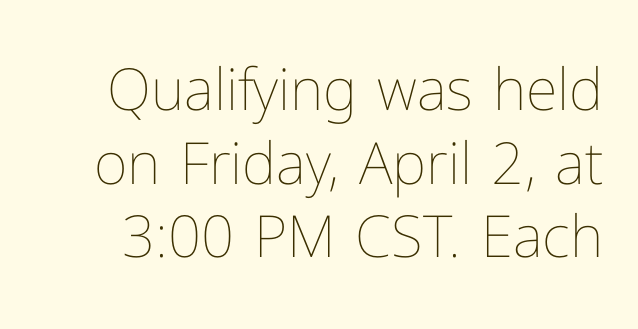
The image shows 58 px thin type, upright; set normal line spacing (1.27x), normal letter spacing, not underlined; low stroke contrast and a medium x-height.
